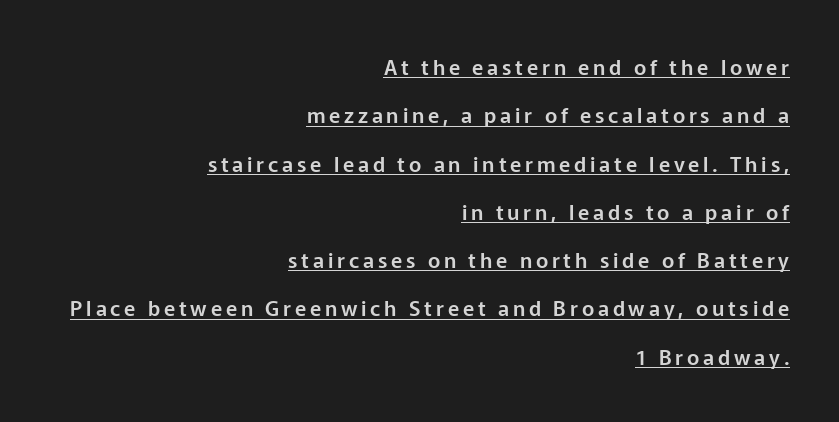
{"italic": "no", "underline": "yes", "align": "right", "line_spacing": "loose", "line_spacing_ratio": 2.3, "glyph_px": 21}
